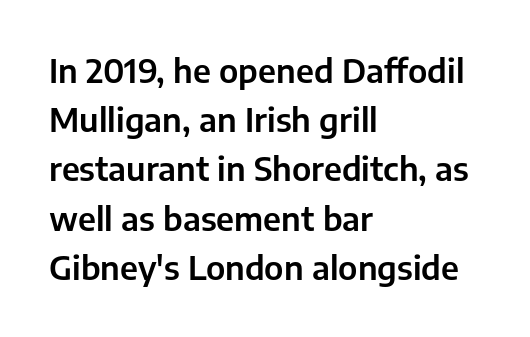
The image shows 33 px sans-serif type, upright; set left-aligned, normal line spacing (1.49x), normal letter spacing, not underlined; low stroke contrast and a medium x-height.
